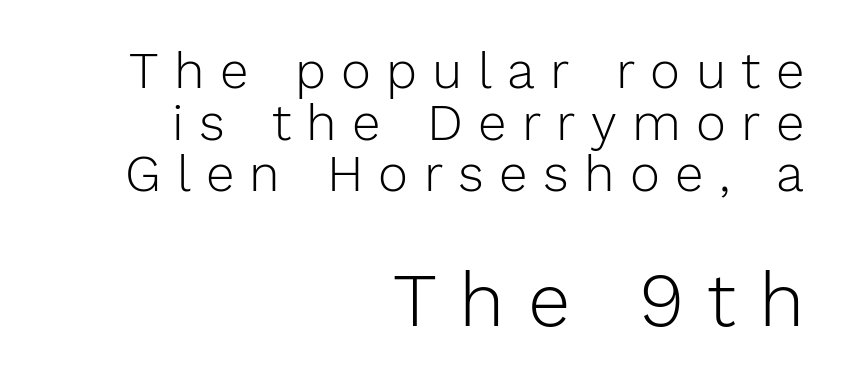
Q: Is the text bold? A: No.
Q: Is the text italic (slanted)? A: No, it is upright.
Q: Is the typeface a serif or a sans-serif typeface? A: Sans-serif.
Q: Is the text underlined? A: No.
Q: How is the paragraph aligned? A: Right-aligned.
Q: Is the spacing between letters normal or unusually wide? A: Unusually wide.
Q: Is the spacing between lines tight, normal or loose? A: Tight.
Q: Which block of text is set in a larger size, the first (top) or the second (bottom)? A: The second (bottom) one.
Q: Width (condensed, normal, or wide)? A: Normal.
Q: Stroke contrast? A: Low.
Q: x-height? A: Medium.
Q: Monospaced? A: No.
